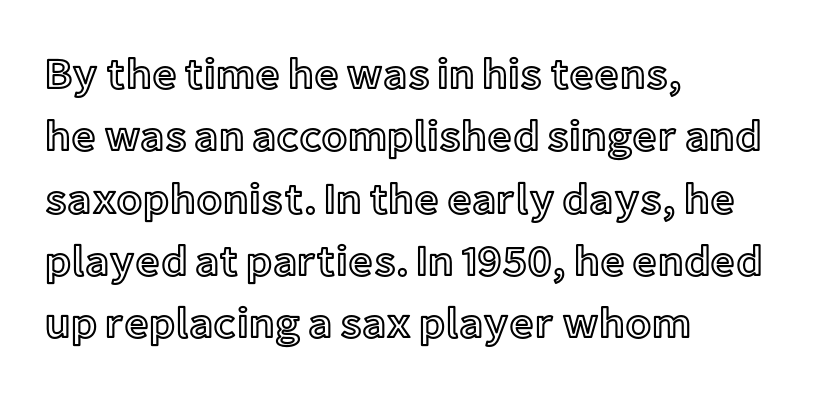
The image shows 43 px text type, upright; set left-aligned, normal line spacing (1.45x), normal letter spacing, not underlined; a medium x-height.
